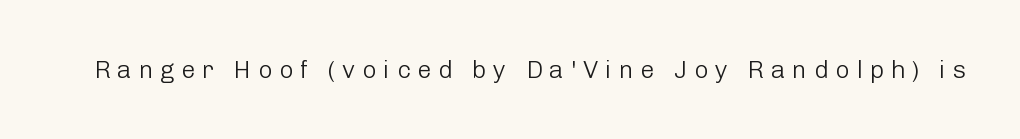
Q: Is the text bold? A: No.
Q: Is the text italic (slanted)? A: No, it is upright.
Q: Is the text underlined? A: No.
Q: Is the spacing between letters normal or unusually wide? A: Unusually wide.
